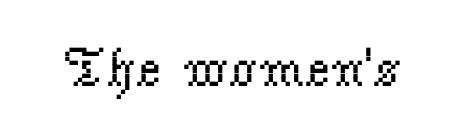
Q: Is the text bold? A: No.
Q: Is the text italic (slanted)? A: No, it is upright.
Q: Is the typeface a serif or a sans-serif typeface? A: Serif.
Q: Is the text underlined? A: No.
Q: Is the spacing between letters normal or unusually wide? A: Normal.
Q: Width (condensed, normal, or wide)? A: Normal.
Q: Stroke contrast? A: Low.
Q: x-height? A: Small.
Q: Monospaced? A: No.
